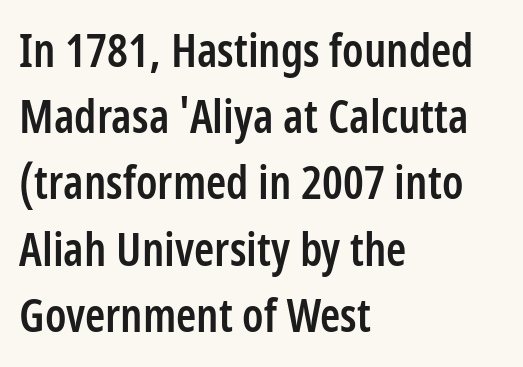
The horizontal fit of the characters is conventional and even. Italic: no, the glyphs are upright roman. If you measured baseline to baseline, you'd find a middling distance. Does the type have serifs? No, each stem ends abruptly. Typesetter's note: demi weight, one step under bold. Do the characters align in a grid? No, the font is proportional.
